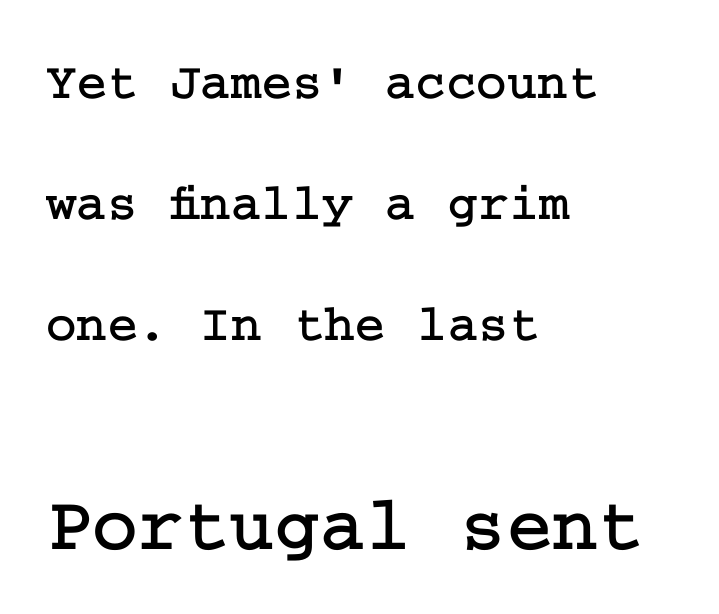
The composition opens small and finishes big. Classification — serif. Reading down the block, your eye returns to a fixed left position each line. Quick note: underline off. The gaps between neighbouring characters are ordinary and unremarkable. The letters stand straight up with perfectly vertical stems.
